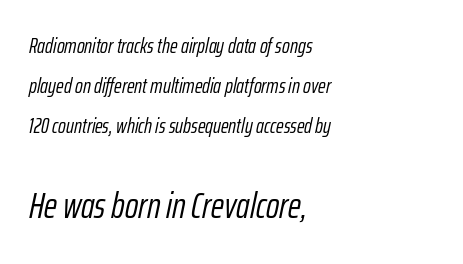
The image shows 36 px light, condensed type, italic (leaning right); set left-aligned, loose line spacing (1.9x), normal letter spacing, not underlined; the second (bottom) block is 1.71x larger; low stroke contrast and a medium x-height.
